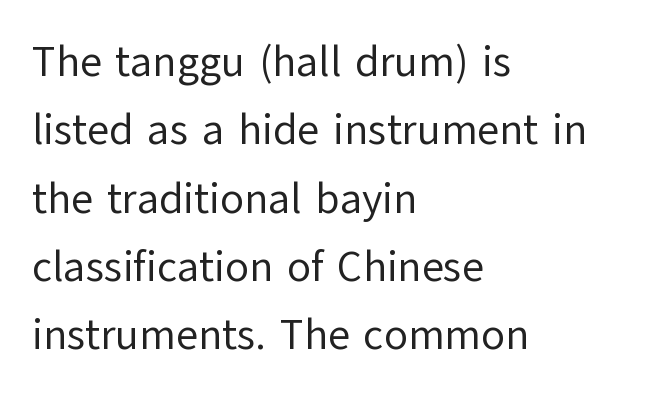
Q: Is the text bold? A: No.
Q: Is the text italic (slanted)? A: No, it is upright.
Q: Is the typeface a serif or a sans-serif typeface? A: Sans-serif.
Q: Is the text underlined? A: No.
Q: How is the paragraph aligned? A: Left-aligned.
Q: Is the spacing between letters normal or unusually wide? A: Normal.
Q: Is the spacing between lines tight, normal or loose? A: Normal.
Q: Width (condensed, normal, or wide)? A: Normal.
Q: Stroke contrast? A: Low.
Q: x-height? A: Medium.
Q: Monospaced? A: No.
